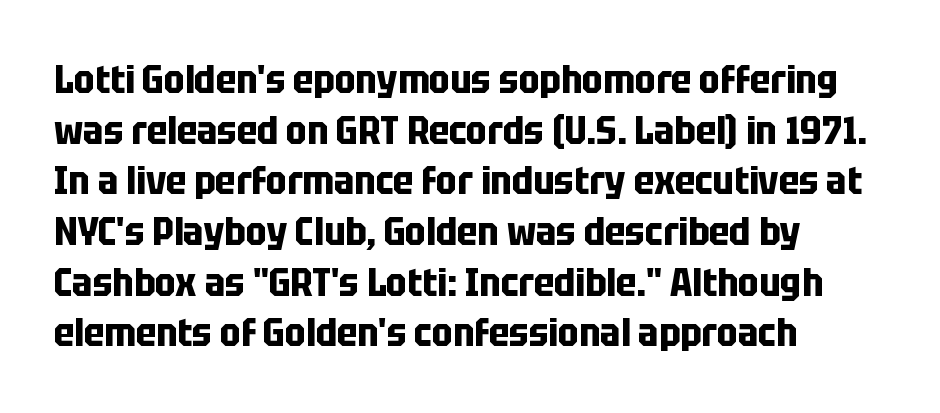
Q: Is the text bold? A: Yes.
Q: Is the text italic (slanted)? A: No, it is upright.
Q: Is the typeface a serif or a sans-serif typeface? A: Sans-serif.
Q: Is the text underlined? A: No.
Q: How is the paragraph aligned? A: Left-aligned.
Q: Is the spacing between letters normal or unusually wide? A: Normal.
Q: Is the spacing between lines tight, normal or loose? A: Normal.
Q: Width (condensed, normal, or wide)? A: Condensed.
Q: Stroke contrast? A: Low.
Q: x-height? A: Large.
Q: Monospaced? A: No.
